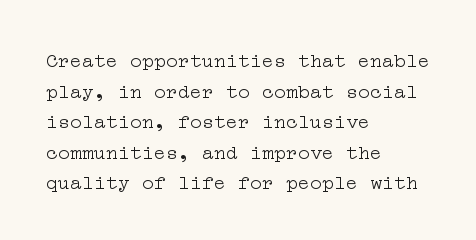
If you drew a line through each stem, it would be perfectly vertical. Students, observe: this is what conventionally led text looks like. Alignment: flush left. Decoration check: the copy has no underline.
